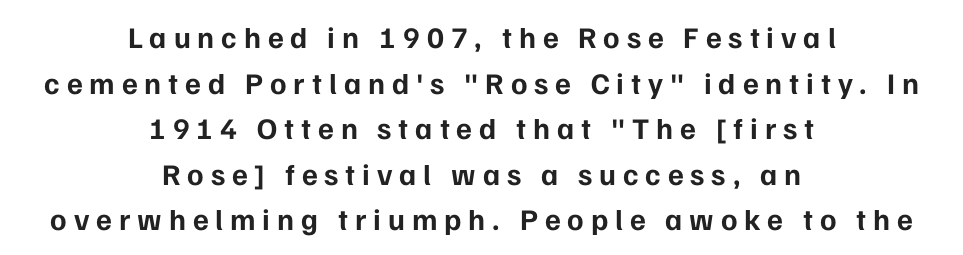
Q: Is the text bold? A: Yes.
Q: Is the text italic (slanted)? A: No, it is upright.
Q: Is the typeface a serif or a sans-serif typeface? A: Sans-serif.
Q: Is the text underlined? A: No.
Q: How is the paragraph aligned? A: Centered.
Q: Is the spacing between letters normal or unusually wide? A: Unusually wide.
Q: Is the spacing between lines tight, normal or loose? A: Normal.
Q: Width (condensed, normal, or wide)? A: Normal.
Q: Stroke contrast? A: Low.
Q: x-height? A: Medium.
Q: Monospaced? A: No.
